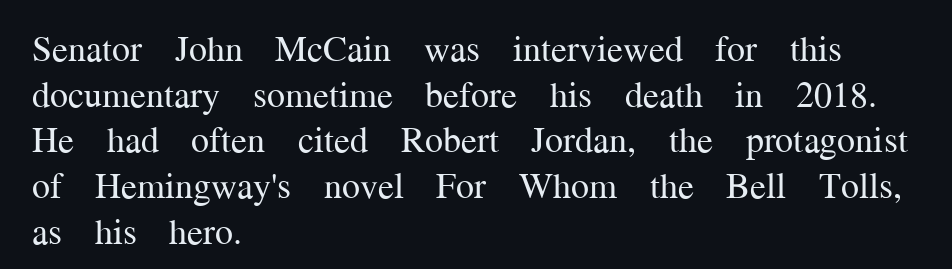
The image shows 36 px regular-weight serif type, upright; set left-aligned, normal line spacing (1.27x), normal letter spacing, not underlined; medium stroke contrast and a medium x-height.
